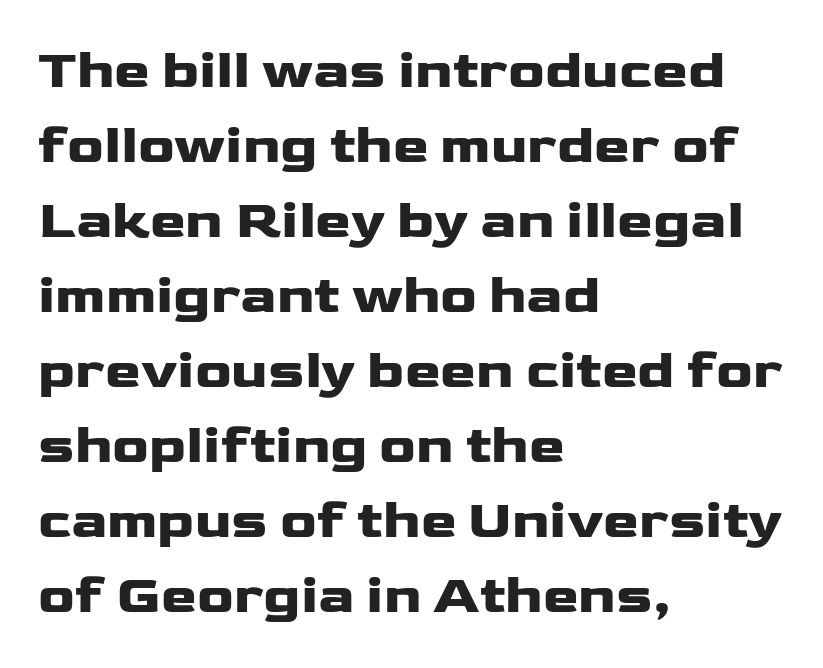
Q: Is the text bold? A: Yes.
Q: Is the text italic (slanted)? A: No, it is upright.
Q: Is the typeface a serif or a sans-serif typeface? A: Sans-serif.
Q: Is the text underlined? A: No.
Q: How is the paragraph aligned? A: Left-aligned.
Q: Is the spacing between letters normal or unusually wide? A: Normal.
Q: Is the spacing between lines tight, normal or loose? A: Normal.
Q: Width (condensed, normal, or wide)? A: Wide.
Q: Stroke contrast? A: Low.
Q: x-height? A: Medium.
Q: Monospaced? A: No.
